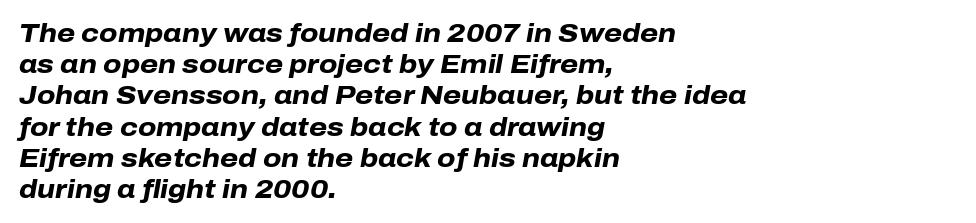
{"italic": "yes", "lean": "right", "slant_degrees": 10, "bold": "yes", "underline": "no", "align": "left", "line_spacing_ratio": 1.2, "letter_spacing": "normal", "letter_spacing_em": 0.0, "glyph_px": 26}
